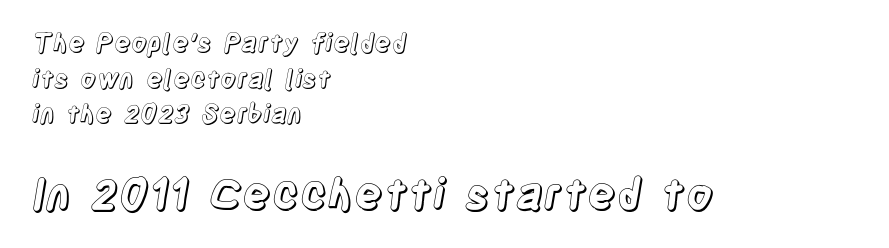
Horizontal bands of white between lines are of average thickness. The tracking reads as untouched default to a designer's eye. Which chunk is bigger? The second one — the bottom block dwarfs the top. Layout note: lines flush left. Honestly, there is no underline to notice here at all.
